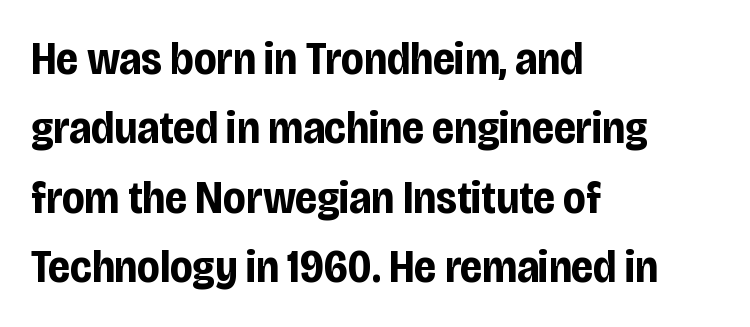
Q: Is the text bold? A: Yes.
Q: Is the text italic (slanted)? A: No, it is upright.
Q: Is the typeface a serif or a sans-serif typeface? A: Sans-serif.
Q: Is the text underlined? A: No.
Q: How is the paragraph aligned? A: Left-aligned.
Q: Is the spacing between letters normal or unusually wide? A: Normal.
Q: Is the spacing between lines tight, normal or loose? A: Normal.
Q: Width (condensed, normal, or wide)? A: Condensed.
Q: Stroke contrast? A: Low.
Q: x-height? A: Large.
Q: Monospaced? A: No.
